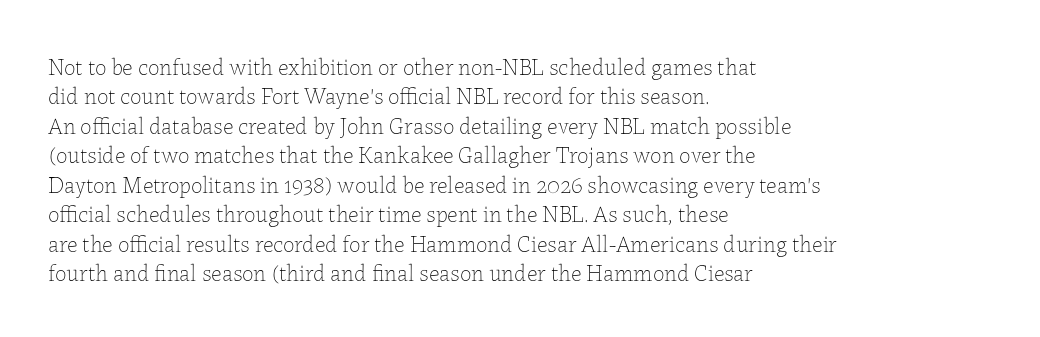
It's the straight-up-and-down kind of type. The face used here is rendered with its standard letterfit. The setting favours the left margin, as ordinary paragraphs usually do. This is not heavy type; no bold has been used. Interline gaps are of average width in this sample.
